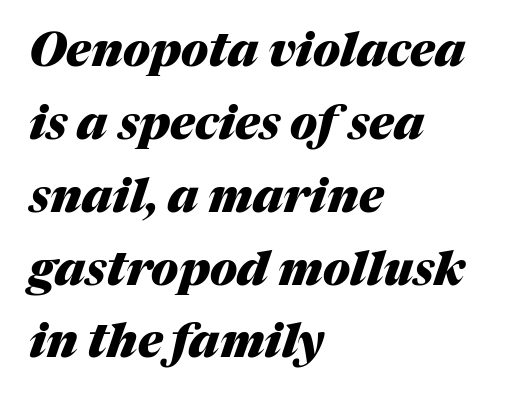
The image shows 47 px heavy type, italic (leaning right); set left-aligned, normal line spacing (1.55x), normal letter spacing, not underlined; medium stroke contrast and a medium x-height.
